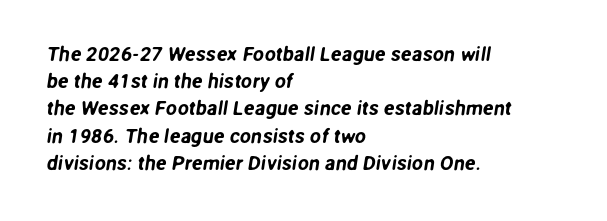
{"underline": "no", "align": "left", "line_spacing": "normal", "line_spacing_ratio": 1.36, "letter_spacing": "normal", "letter_spacing_em": 0.0, "glyph_px": 20}
